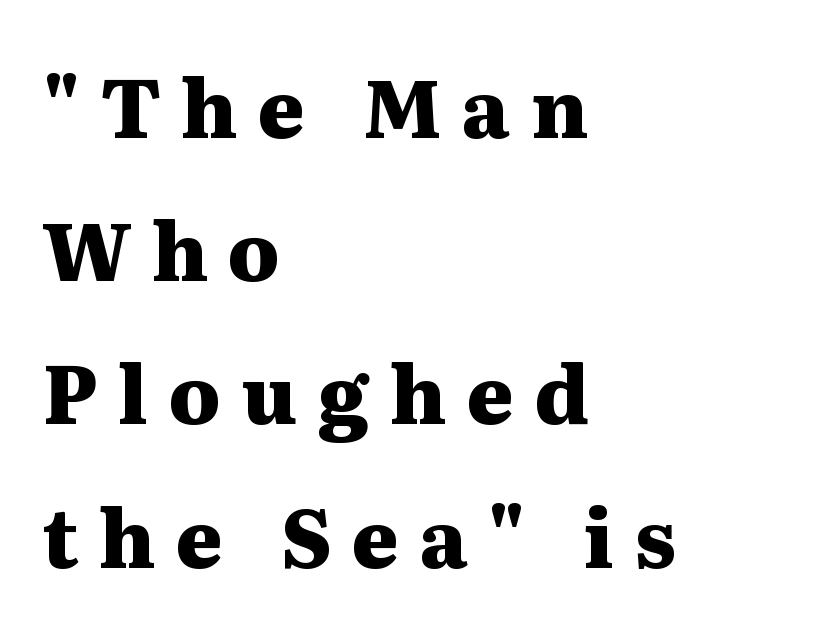
The image shows 80 px heavy, wide serif type, upright; set left-aligned, line spacing 1.79x, unusually wide letter spacing (+0.26 em), not underlined; medium stroke contrast and a medium x-height.
